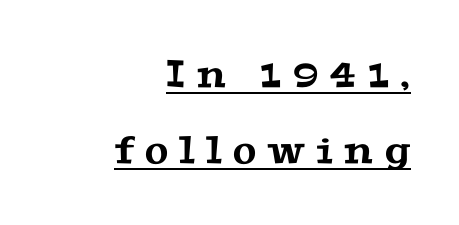
Are there feet on the stems? There are — it's a serif. Glance below the letters and you will spot a drawn line. The designer dialed line spacing up above the default. Reading down the block, your eye finds every line finishing at a fixed right position. Letter spacing: wide.
